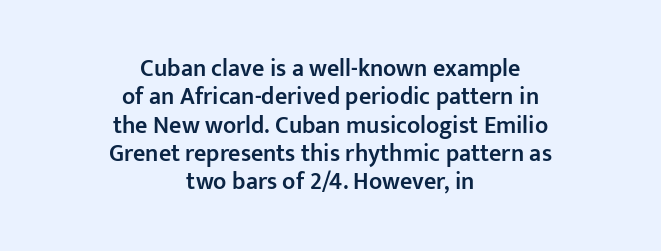
The image shows 24 px text type, upright; set centered, line spacing 1.18x, normal letter spacing, not underlined.
